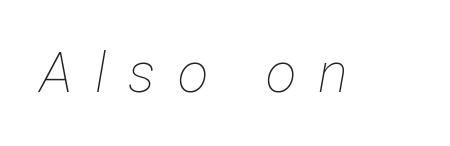
The face looks like a standard text weight, possibly lighter. Descender tails drop into unmarked territory. You can tell it's italic because the verticals aren't actually vertical. Each letter keeps its own natural width here, so spacing adapts to shape. Substantial extra tracking has been applied to these lines.
